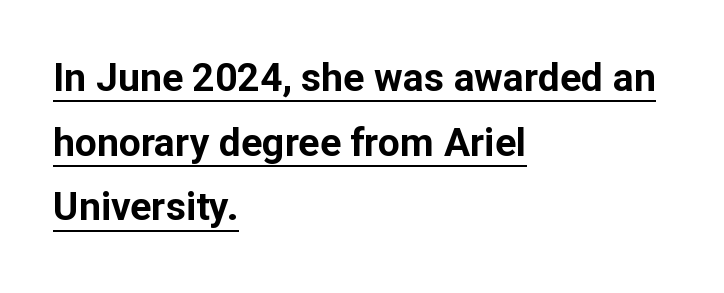
Is this a sans? Yes — the strokes have no serifs. This block has exactly the height ordinary leading produces. One-word summary of the alignment: left. Words appear dense and cohesive because spacing is normal. Style check: upright. The face used here is proportionally spaced, like ordinary book or web type.
